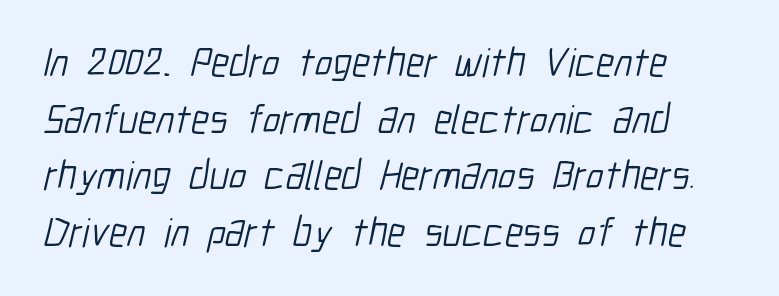
Q: Is the text bold? A: No.
Q: Is the typeface a serif or a sans-serif typeface? A: Sans-serif.
Q: Is the text underlined? A: No.
Q: How is the paragraph aligned? A: Left-aligned.
Q: Is the spacing between letters normal or unusually wide? A: Normal.
Q: Is the spacing between lines tight, normal or loose? A: Normal.
Q: Width (condensed, normal, or wide)? A: Condensed.
Q: Stroke contrast? A: Low.
Q: x-height? A: Medium.
Q: Monospaced? A: No.
